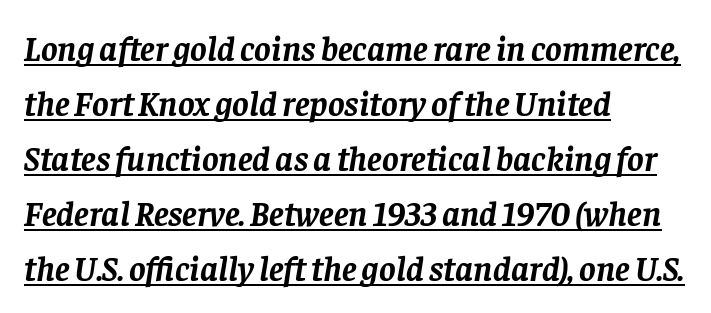
The image shows 35 px semibold serif type, italic (leaning right); set left-aligned, normal line spacing (1.57x), normal letter spacing, underlined; low stroke contrast and a large x-height.
